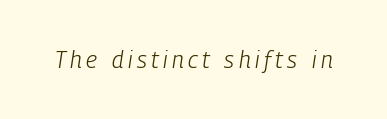
{"italic": "yes", "lean": "right", "slant_degrees": 9, "bold": "no", "underline": "no", "glyph_px": 23}
